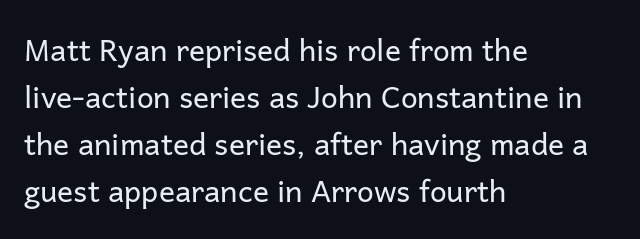
Spacing between characters is what you'd get straight out of the box. Underlining? Definitely not there. Line beginnings align vertically; line endings do not. Posture: straight, roman, zero tilt.
